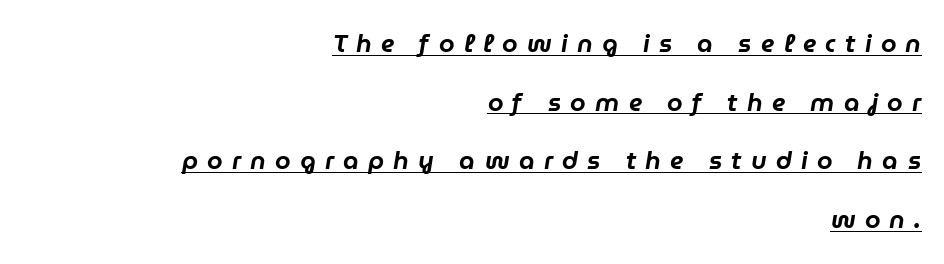
The image shows 25 px text type, italic (leaning right); set right-aligned, loose line spacing (2.35x), unusually wide letter spacing (+0.37 em), underlined.
